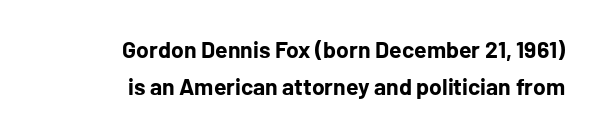
Q: Is the text bold? A: Yes.
Q: Is the text italic (slanted)? A: No, it is upright.
Q: Is the text underlined? A: No.
Q: How is the paragraph aligned? A: Right-aligned.
Q: Is the spacing between letters normal or unusually wide? A: Normal.
Q: Is the spacing between lines tight, normal or loose? A: Normal.
